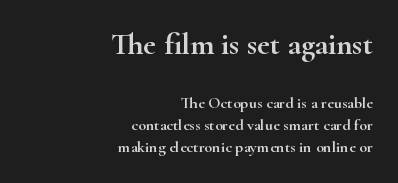
Q: Is the text italic (slanted)? A: No, it is upright.
Q: Is the typeface a serif or a sans-serif typeface? A: Serif.
Q: Is the text underlined? A: No.
Q: How is the paragraph aligned? A: Right-aligned.
Q: Is the spacing between letters normal or unusually wide? A: Normal.
Q: Is the spacing between lines tight, normal or loose? A: Normal.
Q: Which block of text is set in a larger size, the first (top) or the second (bottom)? A: The first (top) one.
Q: Width (condensed, normal, or wide)? A: Wide.
Q: Stroke contrast? A: High.
Q: x-height? A: Small.
Q: Monospaced? A: No.
